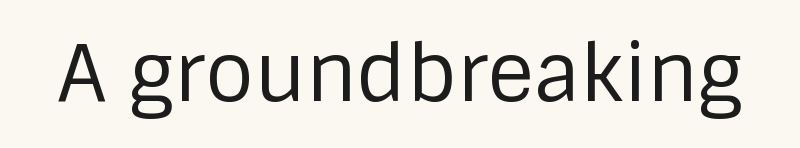
Q: Is the text bold? A: No.
Q: Is the text italic (slanted)? A: No, it is upright.
Q: Is the typeface a serif or a sans-serif typeface? A: Sans-serif.
Q: Is the text underlined? A: No.
Q: Is the spacing between letters normal or unusually wide? A: Normal.
Q: Width (condensed, normal, or wide)? A: Normal.
Q: Stroke contrast? A: Low.
Q: x-height? A: Large.
Q: Monospaced? A: No.
